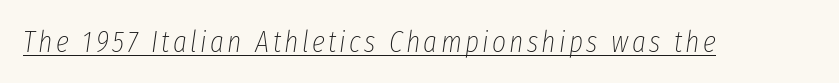
The image shows 30 px thin, condensed type, italic (leaning right); set underlined; low stroke contrast and a medium x-height.
